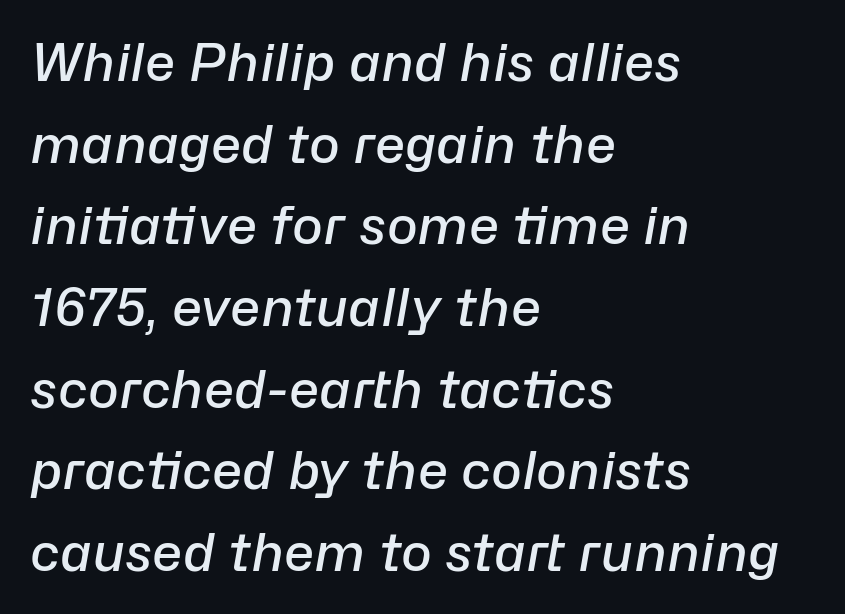
Q: Is the text bold? A: Semi-bold.
Q: Is the text italic (slanted)? A: Yes, it leans right by about 10 degrees.
Q: Is the text underlined? A: No.
Q: How is the paragraph aligned? A: Left-aligned.
Q: Is the spacing between letters normal or unusually wide? A: Normal.
Q: Is the spacing between lines tight, normal or loose? A: Normal.
Q: Width (condensed, normal, or wide)? A: Normal.
Q: Stroke contrast? A: Low.
Q: x-height? A: Medium.
Q: Monospaced? A: No.
